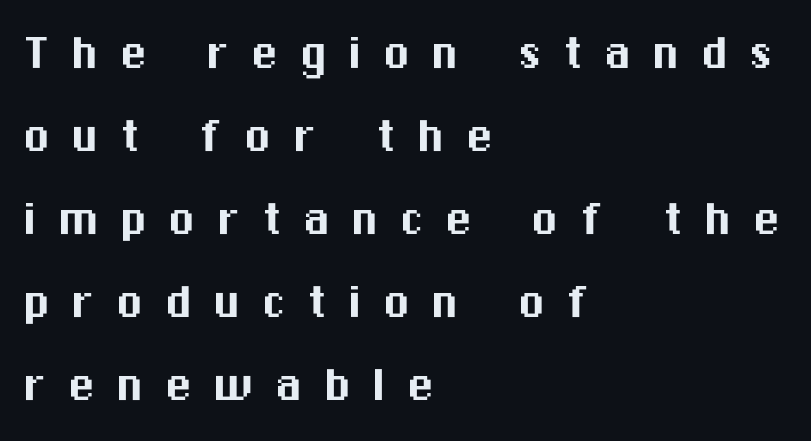
The image shows 55 px sans-serif type, upright; set left-aligned, normal line spacing (1.51x), unusually wide letter spacing (+0.38 em), not underlined; medium stroke contrast and a medium x-height.
